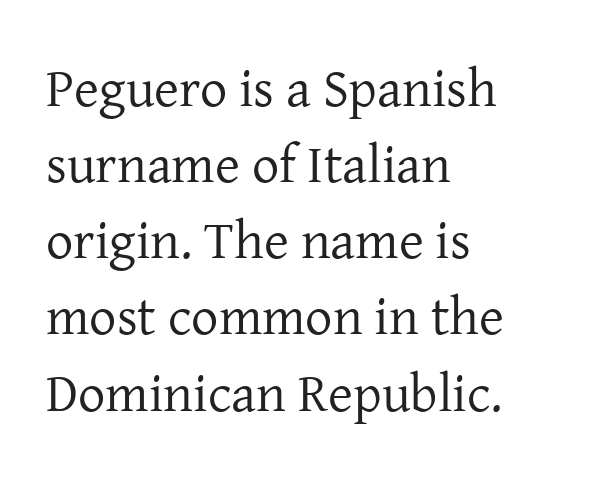
Q: Is the text bold? A: No.
Q: Is the text italic (slanted)? A: No, it is upright.
Q: Is the typeface a serif or a sans-serif typeface? A: Serif.
Q: Is the text underlined? A: No.
Q: How is the paragraph aligned? A: Left-aligned.
Q: Is the spacing between letters normal or unusually wide? A: Normal.
Q: Is the spacing between lines tight, normal or loose? A: Normal.
Q: Width (condensed, normal, or wide)? A: Normal.
Q: Stroke contrast? A: Low.
Q: x-height? A: Medium.
Q: Monospaced? A: No.
